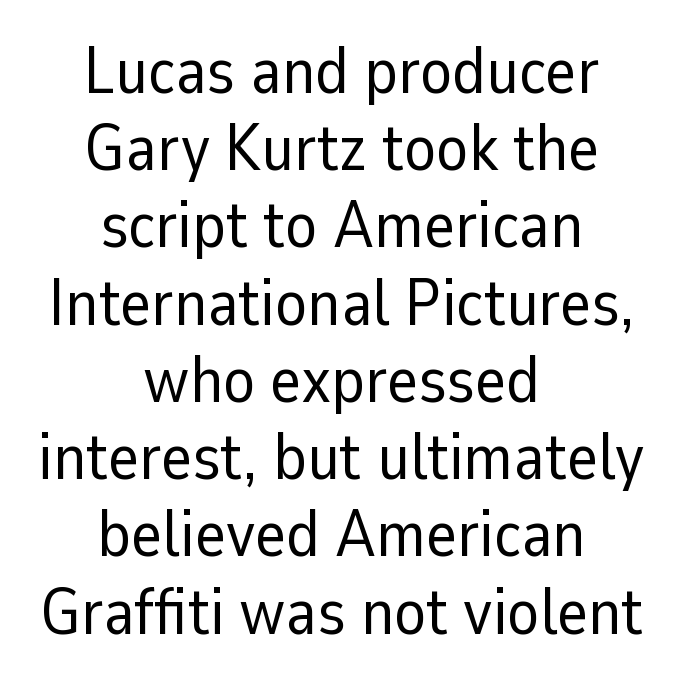
{"serif": "no", "italic": "no", "bold": "no", "weight": "regular", "width": "normal", "stroke_contrast": "low", "x_height": "medium", "monospaced": "no", "underline": "no", "align": "center", "line_spacing_ratio": 1.17, "letter_spacing": "normal", "letter_spacing_em": 0.0, "glyph_px": 66}
